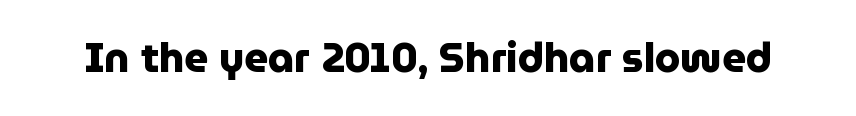
The image shows 41 px heavy sans-serif type, upright; set normal letter spacing, not underlined; low stroke contrast and a medium x-height.
